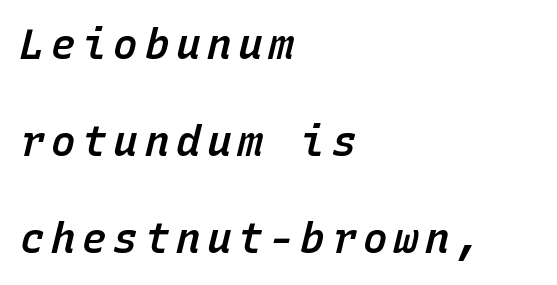
The image shows 41 px semibold type, italic (leaning right), monospaced; set left-aligned, loose line spacing (2.37x), not underlined; low stroke contrast and a medium x-height.
